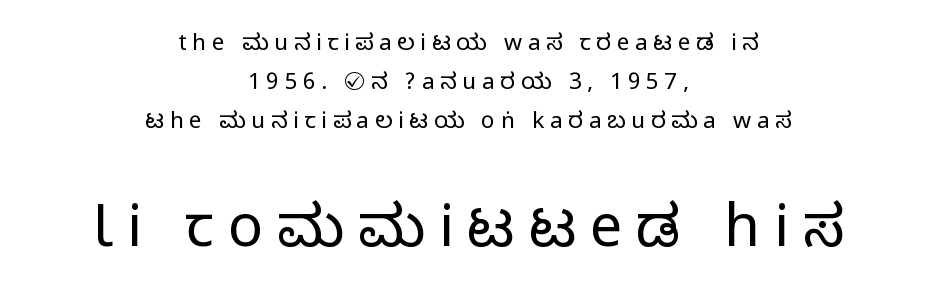
{"serif": "no", "italic": "no", "width": "condensed", "stroke_contrast": "medium", "monospaced": "no", "underline": "no", "align": "center", "line_spacing": "normal", "line_spacing_ratio": 1.7, "letter_spacing": "wide", "letter_spacing_em": 0.24, "larger_block": "second", "size_ratio": 2.52, "glyph_px": 58}
